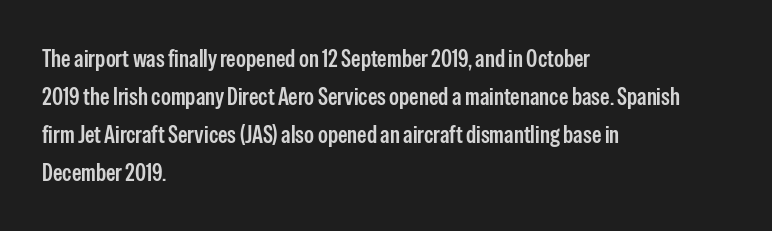
The specimen omits any rule beneath the text block's lines. Alignment: flush left. Italic? Not at all — the glyphs are vertical. The lines sit at an ordinary, default distance from one another. You could call the tracking neutral — neither tight nor loose.
